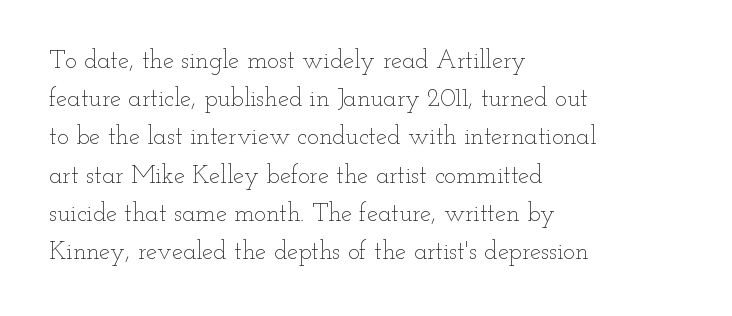
Q: Is the text bold? A: No.
Q: Is the text italic (slanted)? A: No, it is upright.
Q: Is the text underlined? A: No.
Q: How is the paragraph aligned? A: Left-aligned.
Q: Is the spacing between letters normal or unusually wide? A: Normal.
Q: Is the spacing between lines tight, normal or loose? A: Normal.
